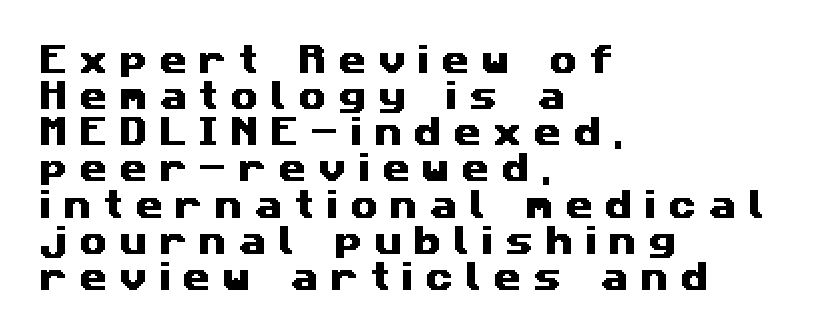
{"serif": "no", "width": "wide", "stroke_contrast": "medium", "x_height": "medium", "monospaced": "no", "underline": "no", "align": "left", "line_spacing": "tight", "line_spacing_ratio": 1.13, "letter_spacing": "wide", "letter_spacing_em": 0.37, "glyph_px": 32}
